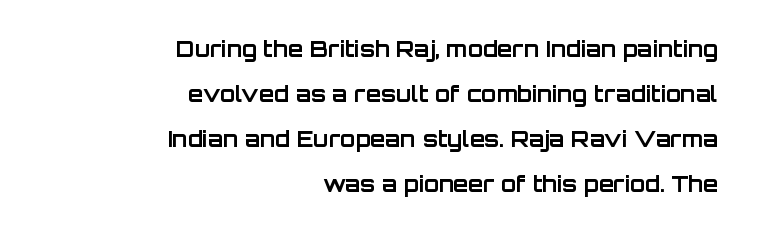
No word sits above an underline. Typesetter's note: full bold, strokes at maximum text heaviness. Between one letter and the next there's only the usual sliver of space. Alignment: flush right. When letters stand straight like this, we call the style roman or upright. Vertical spacing — loose.
